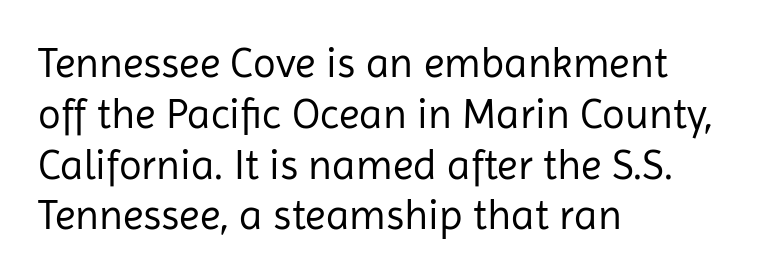
The image shows 42 px regular-weight sans-serif type, upright; set left-aligned, line spacing 1.21x, normal letter spacing, not underlined; low stroke contrast and a medium x-height.
